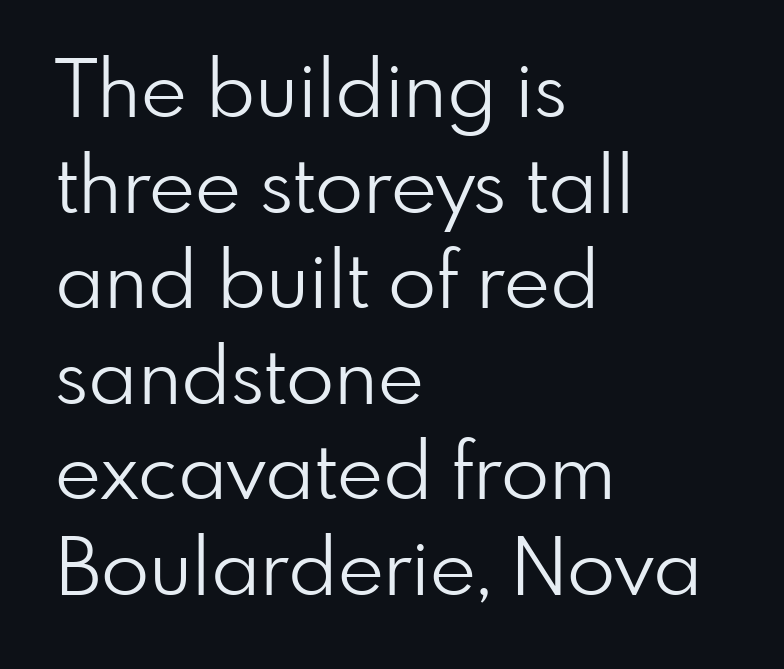
The rendering uses natural spacing where letterforms have individual widths. Spacing between characters is what you'd get straight out of the box. The letters look calm and open, with moderate or lighter stems. No italicization has been applied; the sample stays upright. In CSS terms this would be text-align: left. Has an underline been added? It has not.
